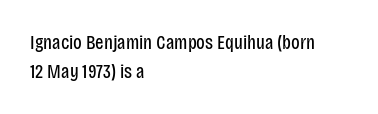
Vertical strokes here are truly vertical. The typesetting does not lean heavy: it is not bold. These lines keep a tight, regular rhythm from letter to letter. Anything drawn beneath the words? Only blank space. The designer left line spacing at the default. Caption: multi-line text, flush left, ragged right.
